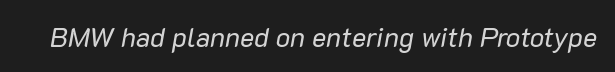
Q: Is the text bold? A: No.
Q: Is the text italic (slanted)? A: Yes, it leans right by about 10 degrees.
Q: Is the text underlined? A: No.
Q: Is the spacing between letters normal or unusually wide? A: Normal.
